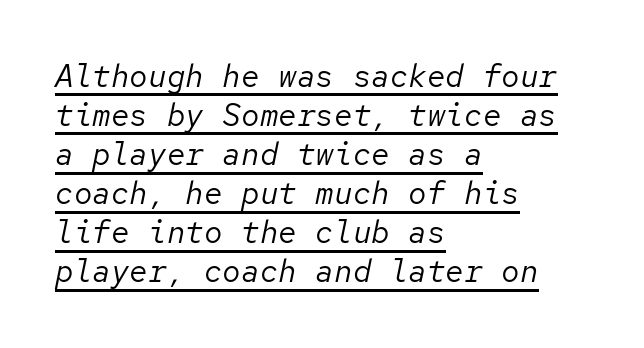
Note the uniform advance width — an 'i' takes as much space as an 'm'. The paragraph has a hard left edge and a soft right edge. A typesetter would call this zero additional tracking. This is oblique type, the kind used for emphasis or titles. The space between consecutive lines is moderate.
